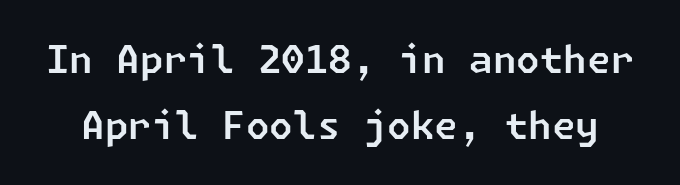
Q: Is the typeface a serif or a sans-serif typeface? A: Sans-serif.
Q: Is the text underlined? A: No.
Q: Is the spacing between letters normal or unusually wide? A: Normal.
Q: Width (condensed, normal, or wide)? A: Normal.
Q: Stroke contrast? A: Low.
Q: x-height? A: Medium.
